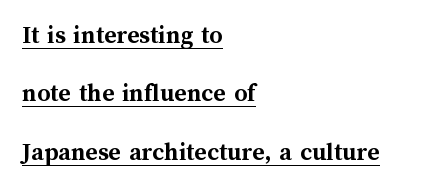
{"italic": "no", "bold": "yes", "underline": "yes", "align": "left", "line_spacing": "loose", "line_spacing_ratio": 2.25, "letter_spacing": "normal", "letter_spacing_em": 0.0, "glyph_px": 26}
